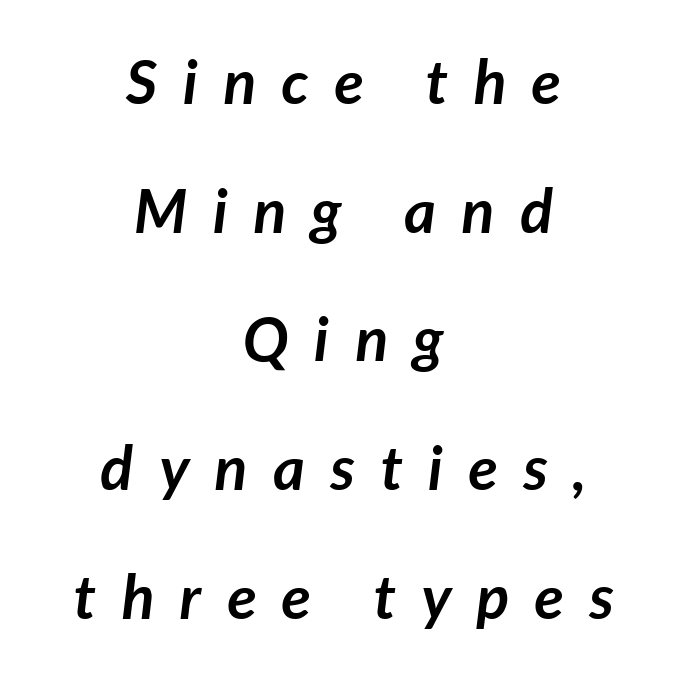
{"italic": "yes", "lean": "right", "slant_degrees": 7, "bold": "yes", "weight": "semibold", "width": "normal", "stroke_contrast": "low", "x_height": "medium", "monospaced": "no", "underline": "no", "align": "center", "line_spacing": "loose", "line_spacing_ratio": 2.11, "letter_spacing": "wide", "letter_spacing_em": 0.42, "glyph_px": 61}
